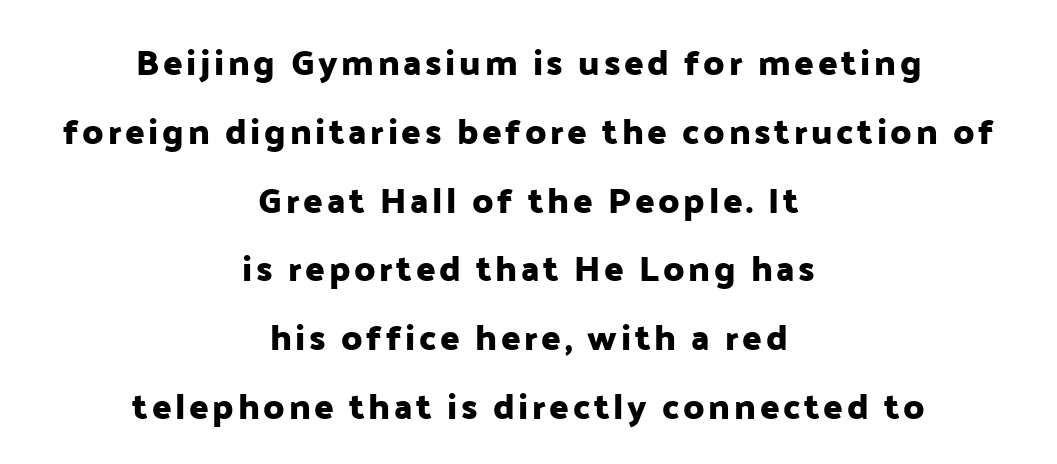
Students, observe: this is what heavily led, spacious text looks like. These lines were composed using upright roman letters. This is sans-serif lettering, the kind often seen on screens and signage. Just letters on the line, the space beneath them empty. Is this a fixed-width face? No — the glyphs have proportional, varying widths.
